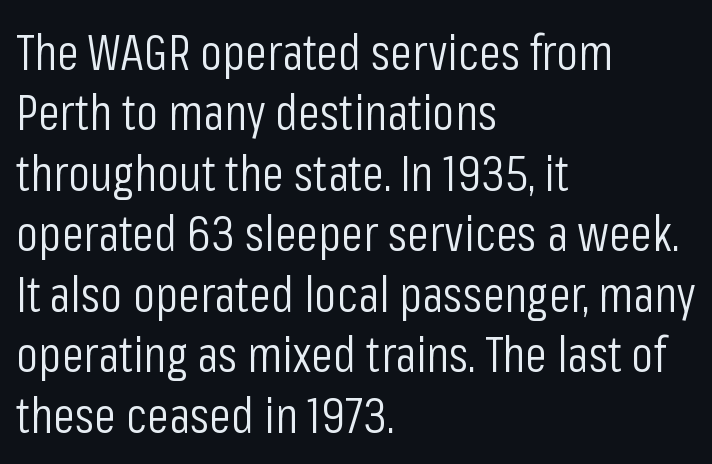
{"serif": "no", "italic": "no", "bold": "no", "weight": "light", "width": "condensed", "stroke_contrast": "low", "x_height": "medium", "monospaced": "no", "underline": "no", "align": "left", "line_spacing_ratio": 1.21, "letter_spacing": "normal", "letter_spacing_em": 0.0, "glyph_px": 50}
